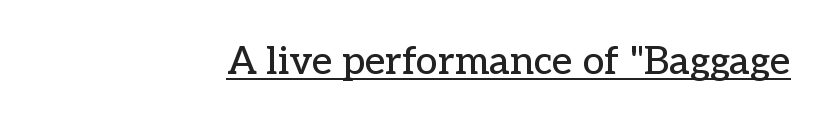
Q: Is the text italic (slanted)? A: No, it is upright.
Q: Is the typeface a serif or a sans-serif typeface? A: Serif.
Q: Is the text underlined? A: Yes.
Q: How is the paragraph aligned? A: Right-aligned.
Q: Is the spacing between letters normal or unusually wide? A: Normal.
Q: Width (condensed, normal, or wide)? A: Normal.
Q: Stroke contrast? A: Low.
Q: x-height? A: Medium.
Q: Monospaced? A: No.
